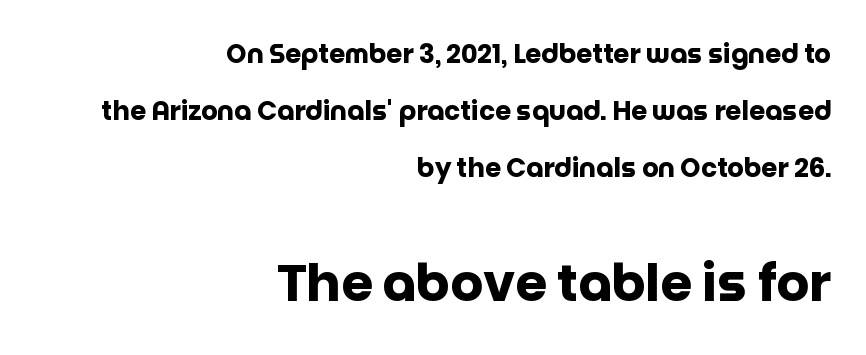
Rule under the text: the space is simply empty. The type sits square on the baseline with zero lean. Notice the wide empty band between every row — that's loose leading. Two sizes are in play, and the larger belongs to the second block. Horizontally, the lines are justified to the trailing edge only. The passage shown has conventional tracking throughout.
